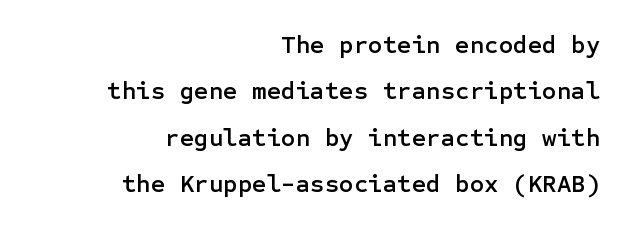
Q: Is the text italic (slanted)? A: No, it is upright.
Q: Is the text underlined? A: No.
Q: How is the paragraph aligned? A: Right-aligned.
Q: Is the spacing between letters normal or unusually wide? A: Normal.
